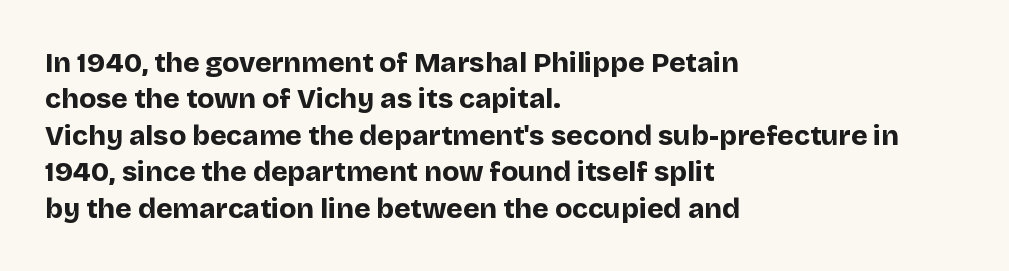
The image shows 28 px bold sans-serif type, upright; set left-aligned, normal line spacing (1.3x), normal letter spacing, not underlined; low stroke contrast and a large x-height.
